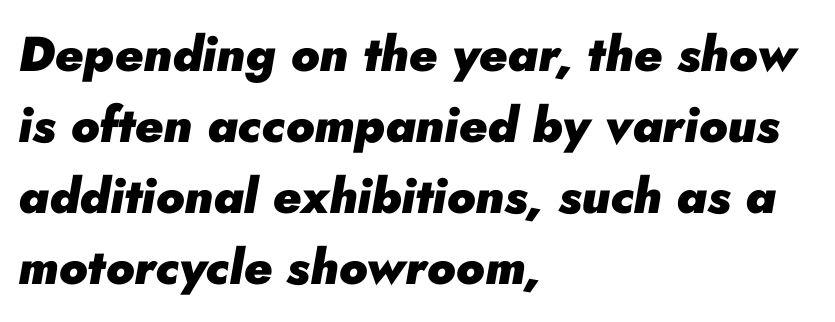
The typography opts for an oblique posture over an upright one. The glyphs have the mass of a bold cut. Each letter keeps its own natural width here, so spacing adapts to shape. The type is set solid horizontally, with unmodified tracking. The line-height multiplier appears to be the usual default.
